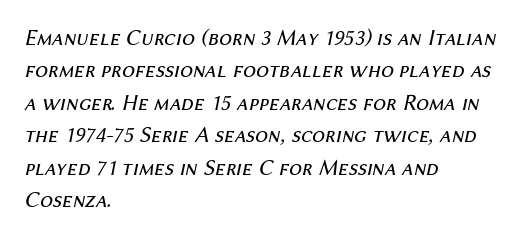
{"italic": "yes", "lean": "right", "slant_degrees": 12, "bold": "no", "underline": "no", "align": "left", "line_spacing": "normal", "line_spacing_ratio": 1.41, "letter_spacing": "normal", "letter_spacing_em": 0.0, "glyph_px": 23}
